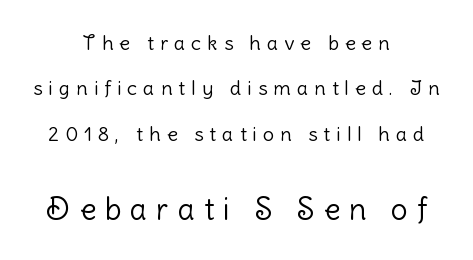
Q: Is the text bold? A: No.
Q: Is the text italic (slanted)? A: No, it is upright.
Q: Is the typeface a serif or a sans-serif typeface? A: Sans-serif.
Q: Is the text underlined? A: No.
Q: How is the paragraph aligned? A: Centered.
Q: Is the spacing between letters normal or unusually wide? A: Unusually wide.
Q: Is the spacing between lines tight, normal or loose? A: Loose.
Q: Which block of text is set in a larger size, the first (top) or the second (bottom)? A: The second (bottom) one.
Q: Width (condensed, normal, or wide)? A: Normal.
Q: Stroke contrast? A: Low.
Q: x-height? A: Medium.
Q: Monospaced? A: No.
